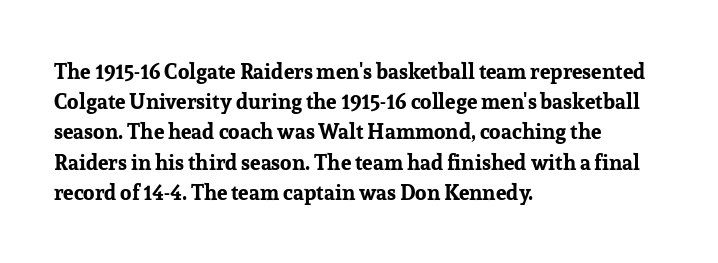
Emphasis by weight is at full strength: bold. Compared with typical body copy, the letter spacing here is the same. The passage shown is not underscored anywhere. Each new line begins a customary step beneath the previous one.
